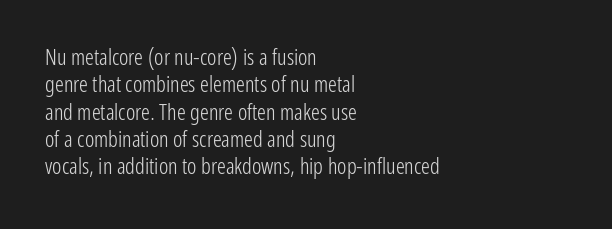
Rendered with straight, roman letterforms. Weight: not bold — regular or lighter. Words appear dense and cohesive because spacing is normal. Horizontal alignment here is leftward, the default for most running prose. A clean baseline with only descenders dipping below it.
